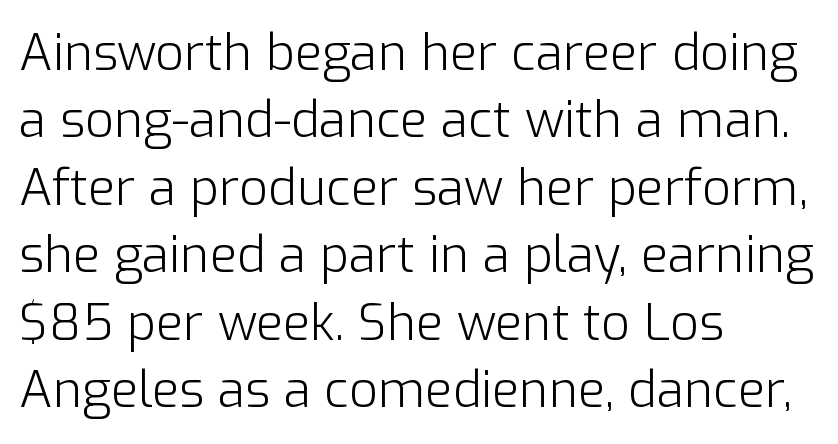
Summary of weight: not heavy and not bold. Grotesque or geometric, the face here clearly has no serifs. Rendered with straight, roman letterforms. The typesetter chose a ragged-right arrangement here. Inter-character spacing is left at the font's built-in metrics. This sample has the flowing, uneven cadence of proportional lettering.
